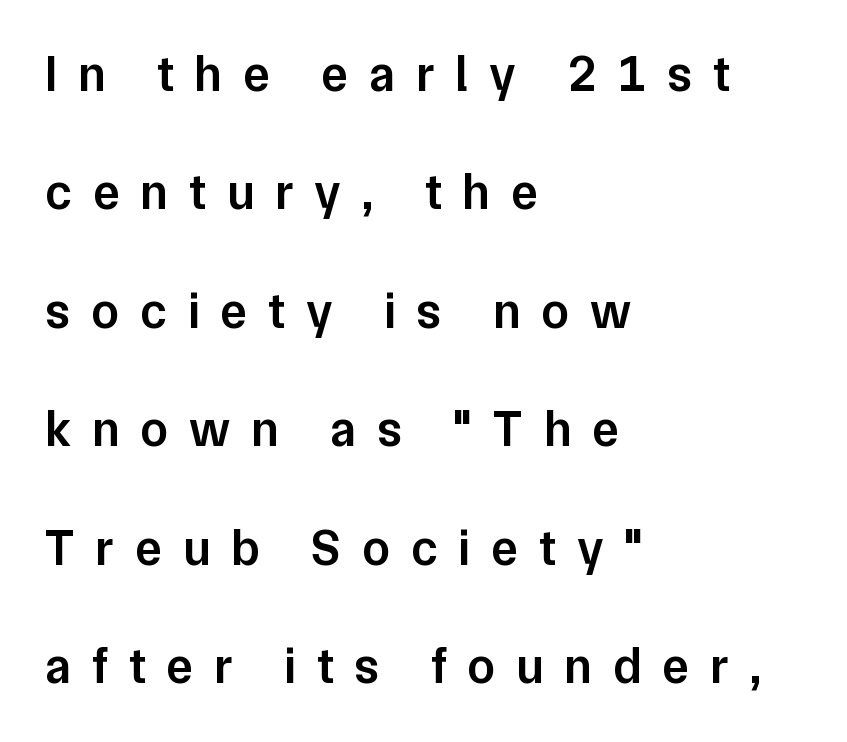
Q: Is the text bold? A: Semi-bold.
Q: Is the text italic (slanted)? A: No, it is upright.
Q: Is the typeface a serif or a sans-serif typeface? A: Sans-serif.
Q: Is the text underlined? A: No.
Q: How is the paragraph aligned? A: Left-aligned.
Q: Is the spacing between letters normal or unusually wide? A: Unusually wide.
Q: Is the spacing between lines tight, normal or loose? A: Loose.
Q: Width (condensed, normal, or wide)? A: Normal.
Q: Stroke contrast? A: Low.
Q: x-height? A: Medium.
Q: Monospaced? A: No.
